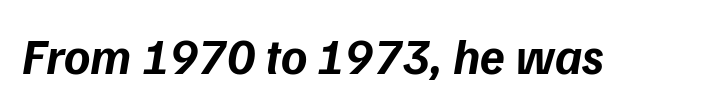
Font category for this specimen: sans-serif. The rendering uses natural spacing where letterforms have individual widths. Typographic density is high because the face is bold. Plain, unruled lines of type. Compared with typical body copy, the letter spacing here is the same.
